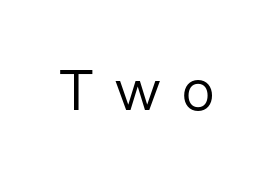
The image shows 56 px regular-weight sans-serif type, upright; set unusually wide letter spacing (+0.38 em), not underlined; low stroke contrast and a medium x-height.
